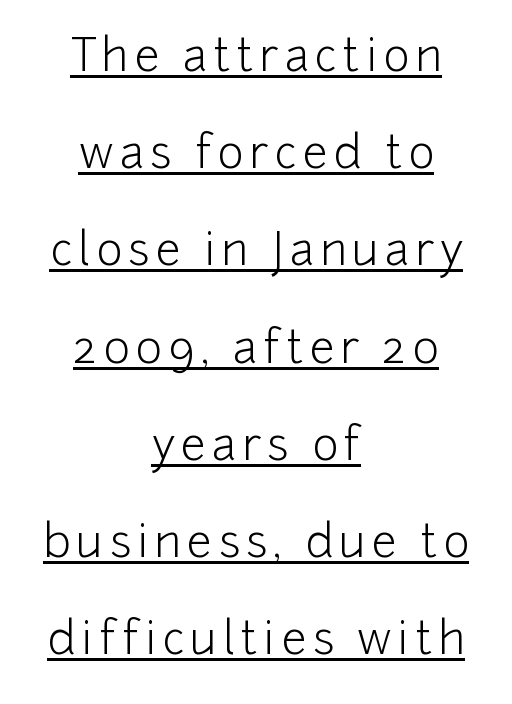
{"serif": "no", "italic": "no", "bold": "no", "weight": "light", "width": "normal", "stroke_contrast": "low", "x_height": "medium", "monospaced": "no", "underline": "yes", "align": "center", "line_spacing": "loose", "line_spacing_ratio": 2.16, "glyph_px": 45}
